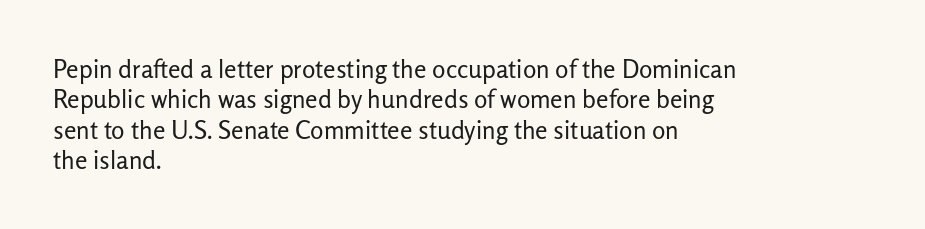
The image shows 25 px text type, upright; set left-aligned, line spacing 1.22x, normal letter spacing, not underlined.
